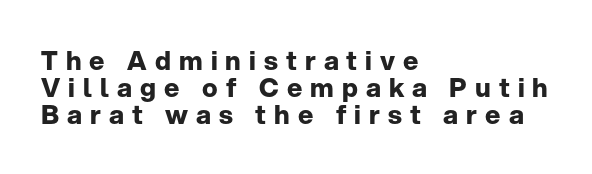
{"italic": "no", "bold": "yes", "underline": "no", "align": "left", "line_spacing": "tight", "line_spacing_ratio": 1.03, "letter_spacing": "wide", "letter_spacing_em": 0.31, "glyph_px": 26}
